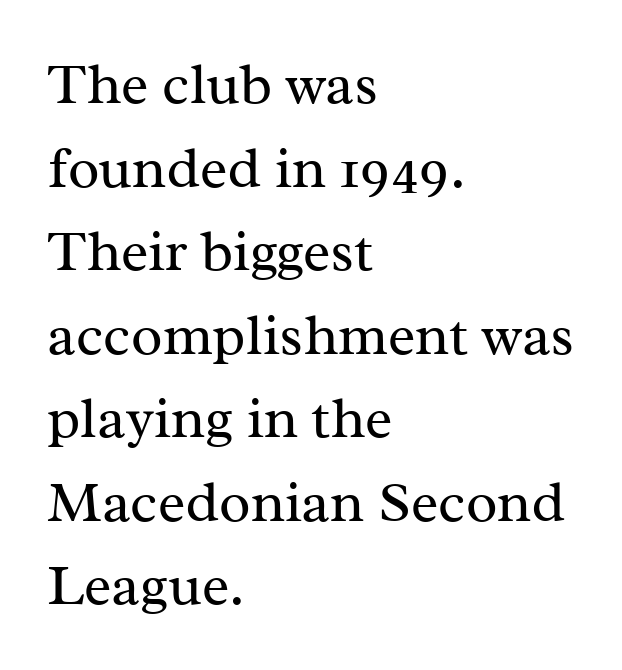
{"serif": "yes", "italic": "no", "bold": "no", "weight": "regular", "width": "normal", "stroke_contrast": "medium", "x_height": "medium", "monospaced": "no", "underline": "no", "align": "left", "line_spacing": "normal", "line_spacing_ratio": 1.44, "letter_spacing": "normal", "letter_spacing_em": 0.0, "glyph_px": 58}
